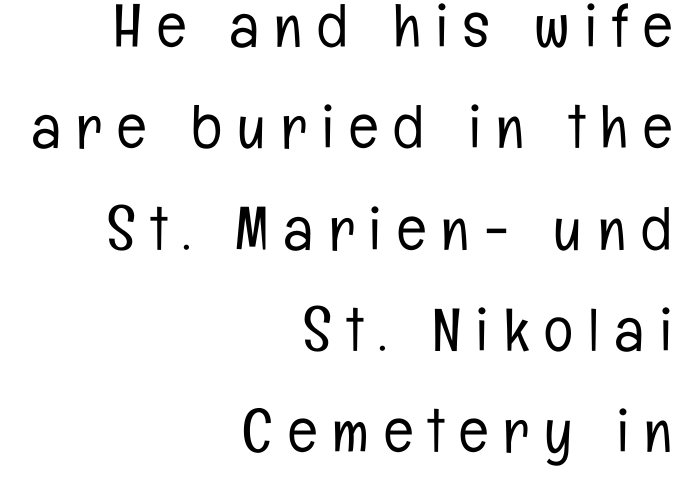
The image shows 61 px light, condensed sans-serif type, upright; set right-aligned, normal line spacing (1.66x), unusually wide letter spacing (+0.25 em), not underlined; low stroke contrast and a medium x-height.
